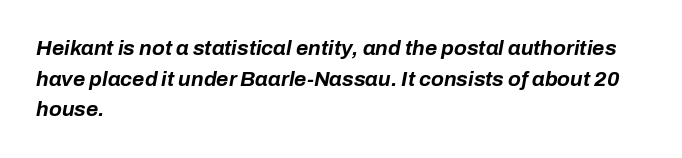
{"italic": "yes", "lean": "right", "slant_degrees": 10, "bold": "yes", "underline": "no", "align": "left", "line_spacing": "normal", "line_spacing_ratio": 1.46, "letter_spacing": "normal", "letter_spacing_em": 0.0, "glyph_px": 21}
